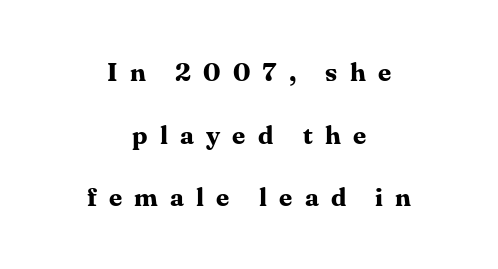
{"italic": "no", "bold": "yes", "underline": "no", "align": "center", "line_spacing": "loose", "line_spacing_ratio": 2.41, "letter_spacing": "wide", "letter_spacing_em": 0.47, "glyph_px": 26}
